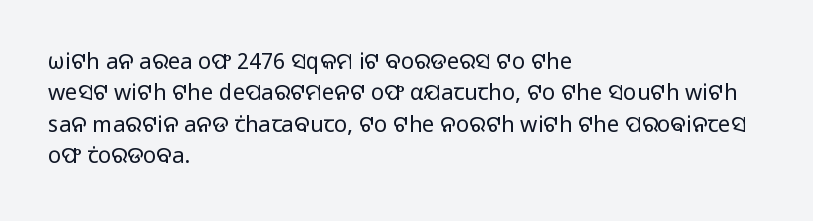
The line-height multiplier appears to be the usual default. The ragged edge is on the right, which tells us the setting is flush left. A typesetter would mark this as roman, not italic. This sample uses plain, unmodified letter spacing. No letter is thick-stroked: the sample isn't bold.
